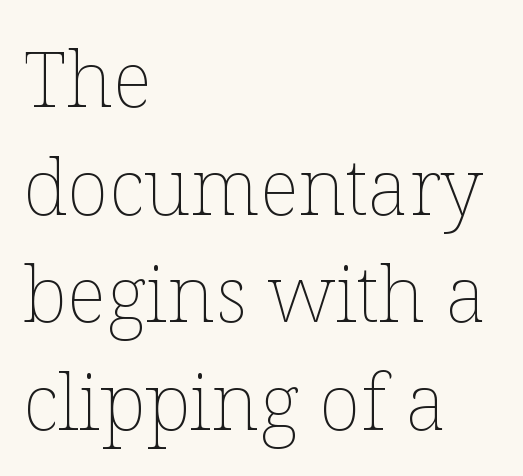
{"italic": "no", "bold": "no", "weight": "thin", "width": "normal", "stroke_contrast": "low", "x_height": "medium", "monospaced": "no", "underline": "no", "align": "left", "line_spacing": "normal", "line_spacing_ratio": 1.38, "letter_spacing": "normal", "letter_spacing_em": 0.0, "glyph_px": 78}
